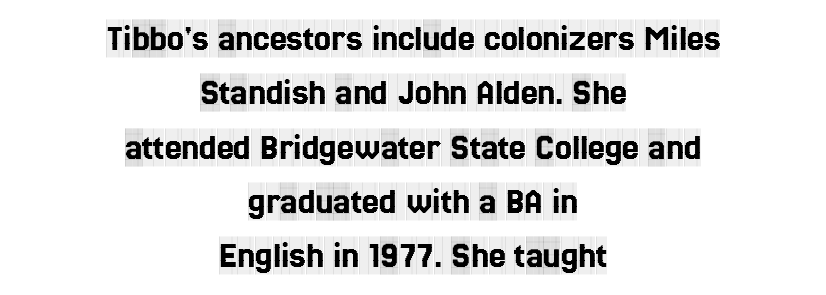
The image shows 38 px condensed serif type, upright; set centered, normal line spacing (1.43x), normal letter spacing, not underlined; a large x-height.
